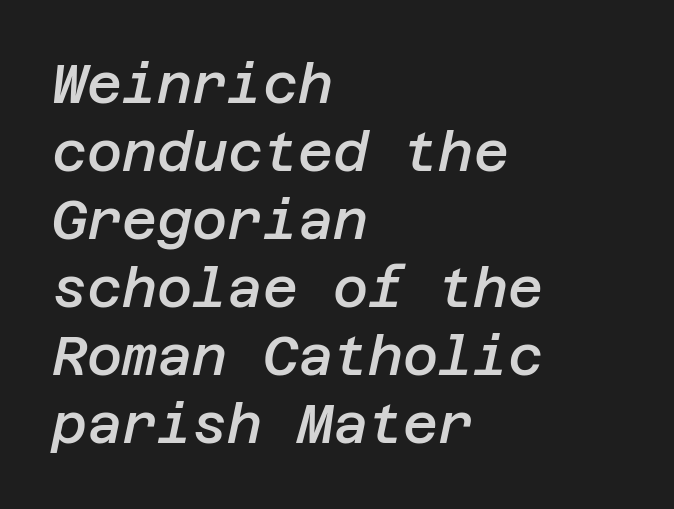
A normal amount of white space separates one row of letters from the next. The string is rendered with underlining switched off. The typesetter chose a ragged-right arrangement here. These words are printed semibold, heavier than regular yet not bold.
